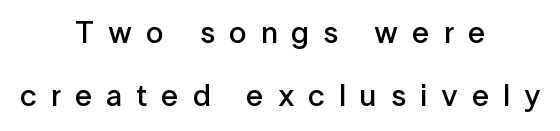
Q: Is the text bold? A: Semi-bold.
Q: Is the text italic (slanted)? A: No, it is upright.
Q: Is the typeface a serif or a sans-serif typeface? A: Sans-serif.
Q: Is the text underlined? A: No.
Q: How is the paragraph aligned? A: Centered.
Q: Is the spacing between letters normal or unusually wide? A: Unusually wide.
Q: Is the spacing between lines tight, normal or loose? A: Loose.
Q: Width (condensed, normal, or wide)? A: Normal.
Q: Stroke contrast? A: Low.
Q: x-height? A: Medium.
Q: Monospaced? A: No.
